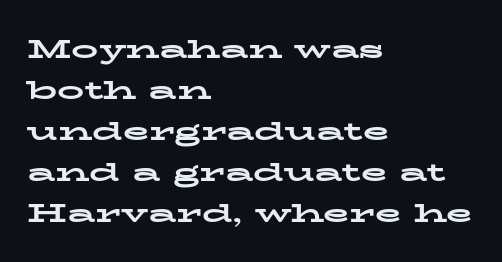
Line beginnings align vertically; line endings do not. Between one letter and the next there's only the usual sliver of space. Notice how descenders clear the ascenders below comfortably — that's standard leading. Does the lettering tilt? It doesn't — this is upright. Letters rest on an invisible, unmarked baseline.
